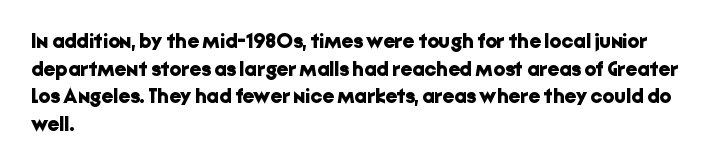
The image shows 21 px bold type, upright; set left-aligned, normal line spacing (1.31x), normal letter spacing, not underlined.
